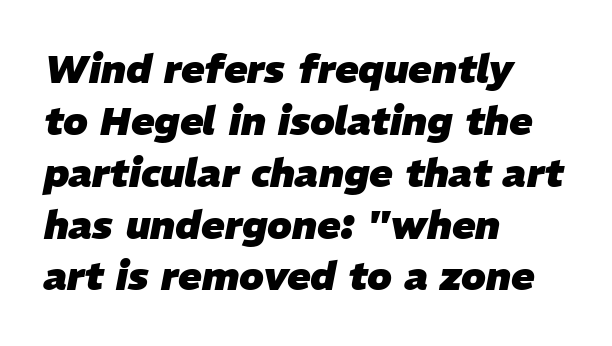
Q: Is the text bold? A: Yes.
Q: Is the text italic (slanted)? A: Yes, it leans right by about 11 degrees.
Q: Is the text underlined? A: No.
Q: How is the paragraph aligned? A: Left-aligned.
Q: Is the spacing between letters normal or unusually wide? A: Normal.
Q: Is the spacing between lines tight, normal or loose? A: Normal.
Q: Width (condensed, normal, or wide)? A: Normal.
Q: Stroke contrast? A: Low.
Q: x-height? A: Medium.
Q: Monospaced? A: No.
